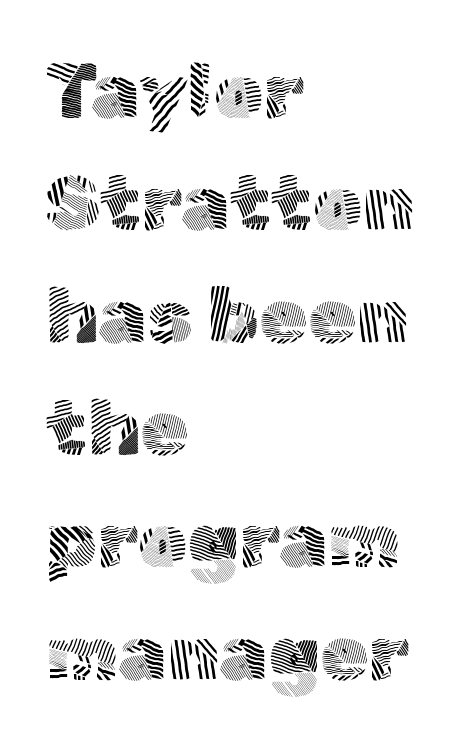
Q: Is the text bold? A: No.
Q: Is the text italic (slanted)? A: No, it is upright.
Q: Is the typeface a serif or a sans-serif typeface? A: Sans-serif.
Q: Is the text underlined? A: No.
Q: How is the paragraph aligned? A: Left-aligned.
Q: Is the spacing between letters normal or unusually wide? A: Normal.
Q: Is the spacing between lines tight, normal or loose? A: Normal.
Q: Width (condensed, normal, or wide)? A: Normal.
Q: x-height? A: Medium.
Q: Monospaced? A: No.
